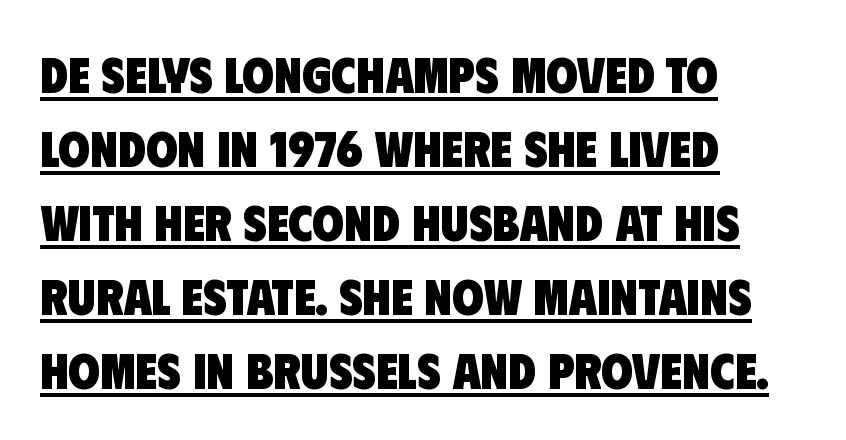
Q: Is the text bold? A: Yes.
Q: Is the typeface a serif or a sans-serif typeface? A: Sans-serif.
Q: Is the text underlined? A: Yes.
Q: How is the paragraph aligned? A: Left-aligned.
Q: Is the spacing between letters normal or unusually wide? A: Normal.
Q: Is the spacing between lines tight, normal or loose? A: Normal.
Q: Width (condensed, normal, or wide)? A: Condensed.
Q: Stroke contrast? A: Low.
Q: x-height? A: Large.
Q: Monospaced? A: No.
